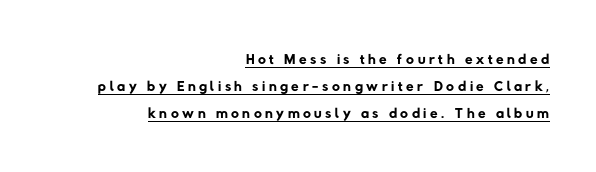
The image shows 22 px text type; set right-aligned, line spacing 1.23x, underlined.
